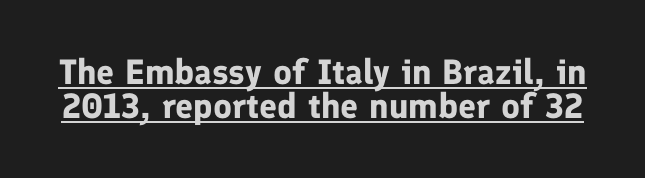
{"serif": "no", "italic": "no", "bold": "yes", "weight": "bold", "width": "normal", "stroke_contrast": "low", "x_height": "medium", "monospaced": "no", "underline": "yes", "line_spacing": "tight", "line_spacing_ratio": 0.98, "letter_spacing": "normal", "letter_spacing_em": 0.0, "glyph_px": 35}
